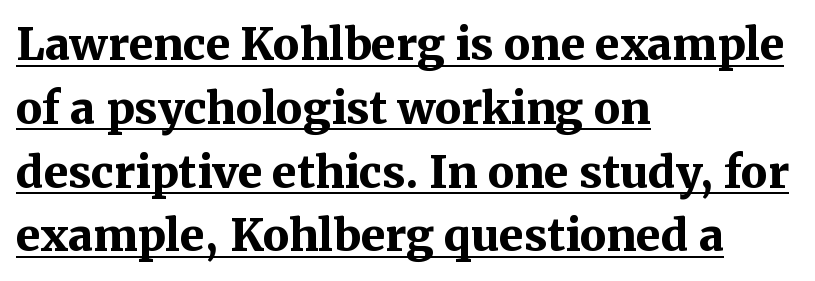
{"serif": "yes", "italic": "no", "bold": "yes", "weight": "bold", "width": "normal", "stroke_contrast": "medium", "x_height": "medium", "monospaced": "no", "underline": "yes", "align": "left", "line_spacing": "normal", "line_spacing_ratio": 1.45, "letter_spacing": "normal", "letter_spacing_em": 0.0, "glyph_px": 44}
